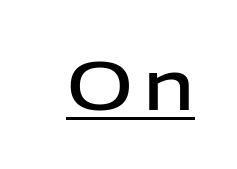
Q: Is the text bold? A: Semi-bold.
Q: Is the text italic (slanted)? A: No, it is upright.
Q: Is the typeface a serif or a sans-serif typeface? A: Sans-serif.
Q: Is the text underlined? A: Yes.
Q: Width (condensed, normal, or wide)? A: Normal.
Q: Stroke contrast? A: Low.
Q: x-height? A: Medium.
Q: Monospaced? A: No.
